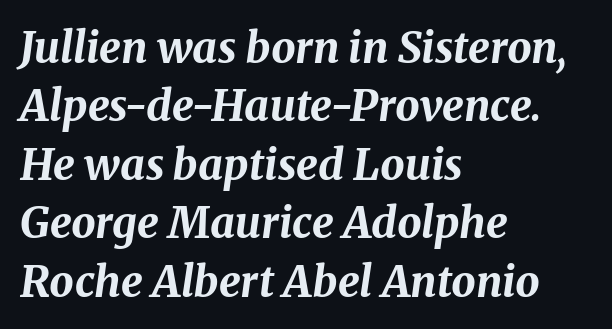
Q: Is the text bold? A: Yes.
Q: Is the text italic (slanted)? A: Yes, it leans right by about 8 degrees.
Q: Is the text underlined? A: No.
Q: How is the paragraph aligned? A: Left-aligned.
Q: Is the spacing between letters normal or unusually wide? A: Normal.
Q: Is the spacing between lines tight, normal or loose? A: Normal.
Q: Width (condensed, normal, or wide)? A: Normal.
Q: Stroke contrast? A: Medium.
Q: x-height? A: Medium.
Q: Monospaced? A: No.
